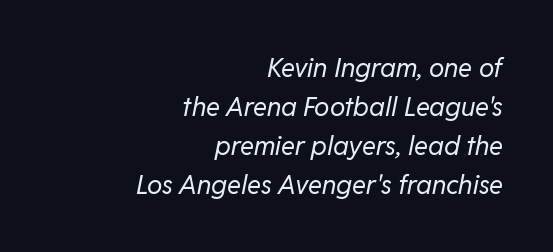
{"italic": "yes", "lean": "right", "slant_degrees": 11, "bold": "no", "underline": "no", "align": "right", "line_spacing": "normal", "line_spacing_ratio": 1.5, "letter_spacing": "normal", "letter_spacing_em": 0.0, "glyph_px": 26}
